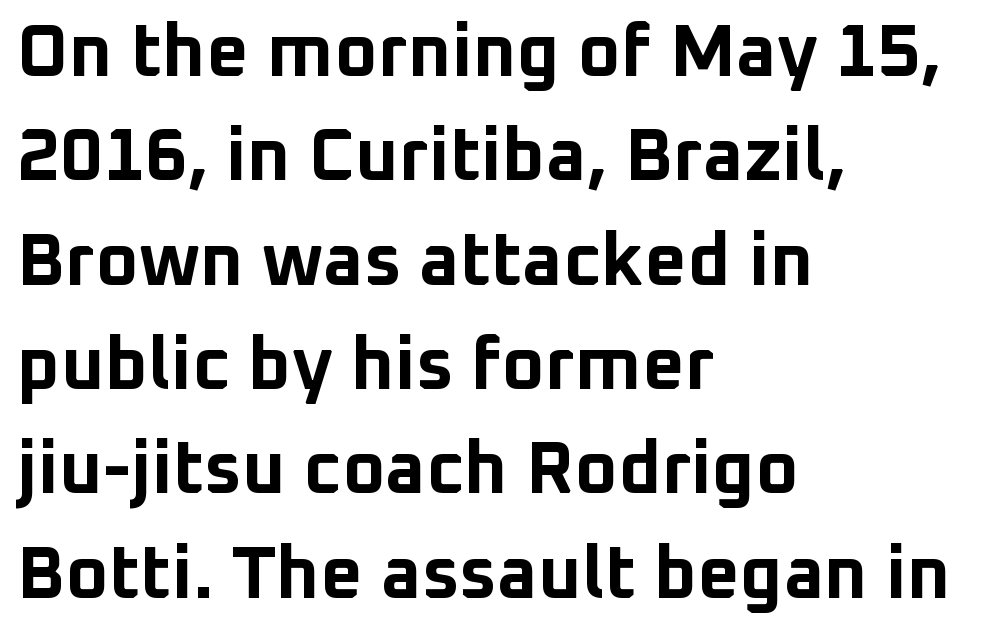
{"serif": "no", "italic": "no", "bold": "yes", "weight": "bold", "width": "normal", "stroke_contrast": "low", "x_height": "medium", "monospaced": "no", "underline": "no", "align": "left", "line_spacing": "normal", "line_spacing_ratio": 1.41, "letter_spacing": "normal", "letter_spacing_em": 0.0, "glyph_px": 74}
